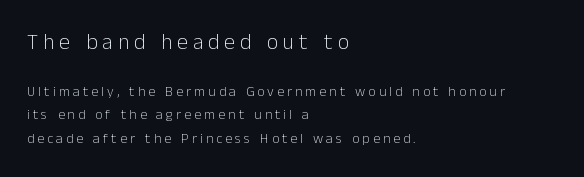
{"italic": "no", "bold": "no", "underline": "no", "align": "left", "line_spacing": "normal", "line_spacing_ratio": 1.69, "letter_spacing": "wide", "letter_spacing_em": 0.22, "larger_block": "first", "size_ratio": 1.57, "glyph_px": 22}
